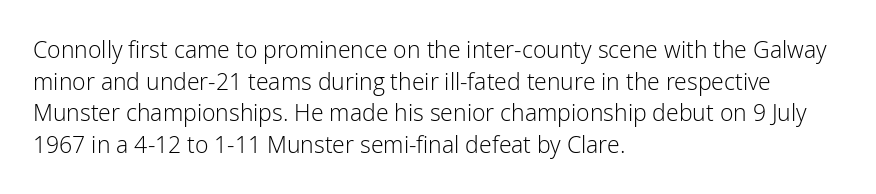
A roman cut, with each character standing at attention. Line spacing here is normal. The text block is weighted toward the left margin, trailing off unevenly rightward. Lines of text with bare space underneath. Nothing unusual about the tracking: characters are spaced as the font intends. A quiet, ordinary-to-light weight characterises the typeface.
